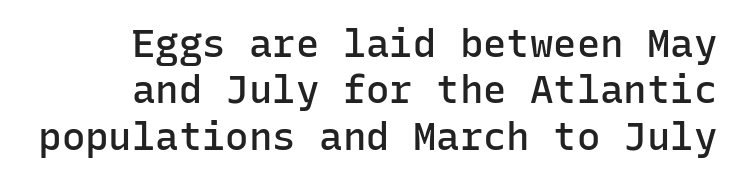
The image shows 39 px semibold sans-serif type, upright, monospaced; set right-aligned, line spacing 1.19x, normal letter spacing, not underlined; low stroke contrast and a medium x-height.
